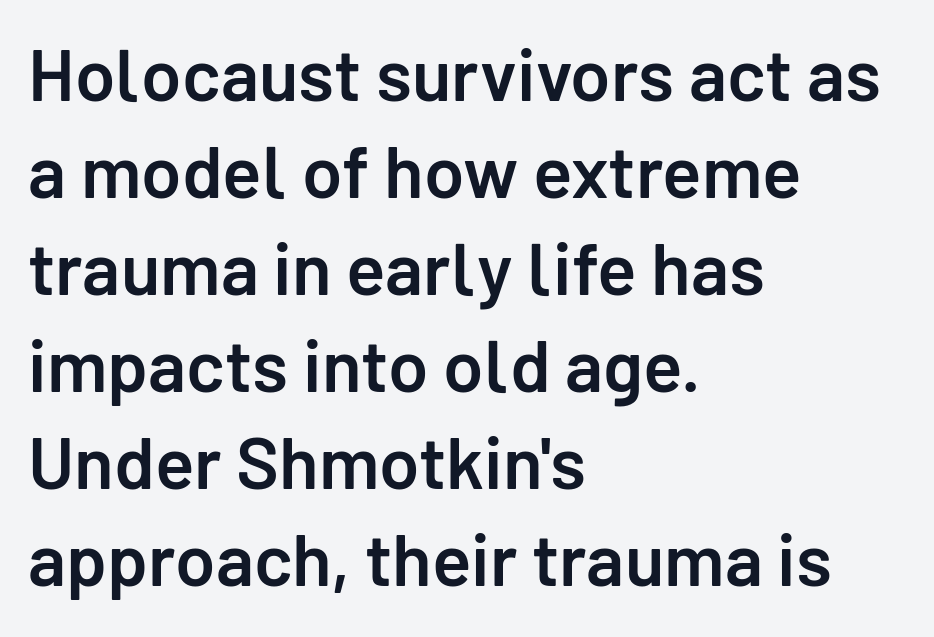
{"serif": "no", "italic": "no", "bold": "semi", "weight": "semibold", "width": "normal", "stroke_contrast": "low", "x_height": "medium", "monospaced": "no", "underline": "no", "align": "left", "line_spacing": "normal", "line_spacing_ratio": 1.33, "letter_spacing": "normal", "letter_spacing_em": 0.0, "glyph_px": 73}
